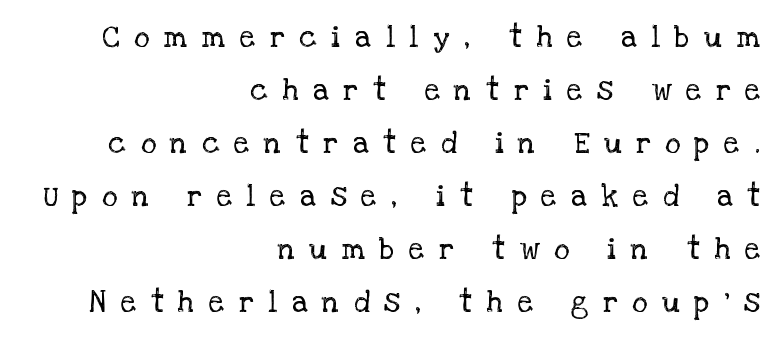
The zone under the glyphs is completely vacant. Spacing verdict: proportional, widths tailored to each character. The font sits on the lighter half of the weight spectrum, regular included. The lines are quadded right. Loose tracking; the words dissolve into strings of separated letters. Style check: upright.
